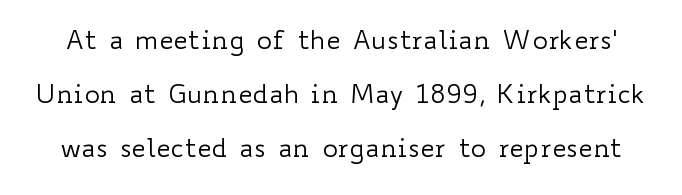
Every character sits straight up, as roman type does. Any mark beneath the type? The region is blank. Ink coverage per letter is moderate at most. The letters sit at their default tracking, neither squeezed nor spread. The lines are spread far apart with generous leading.
